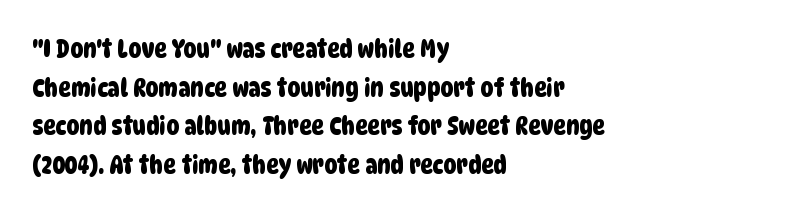
{"underline": "no", "align": "left", "line_spacing": "normal", "line_spacing_ratio": 1.49, "letter_spacing": "normal", "letter_spacing_em": 0.0, "glyph_px": 26}
